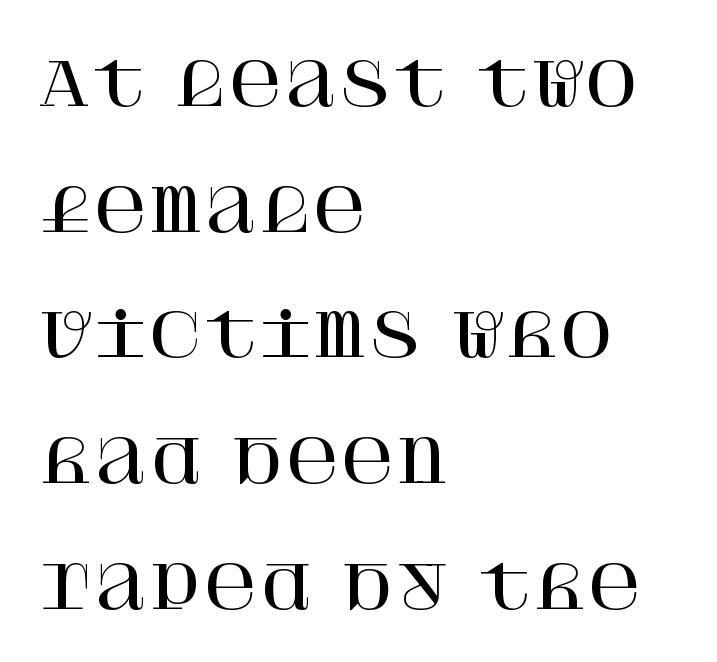
You could fit nearly another row in the gap between these rows. Notice how the passage keeps a crisp vertical edge on the left only. Do the letters lean? They stand straight. The space directly below the letters is spotless. What stands out about the letter spacing? Nothing — it is the standard amount.
